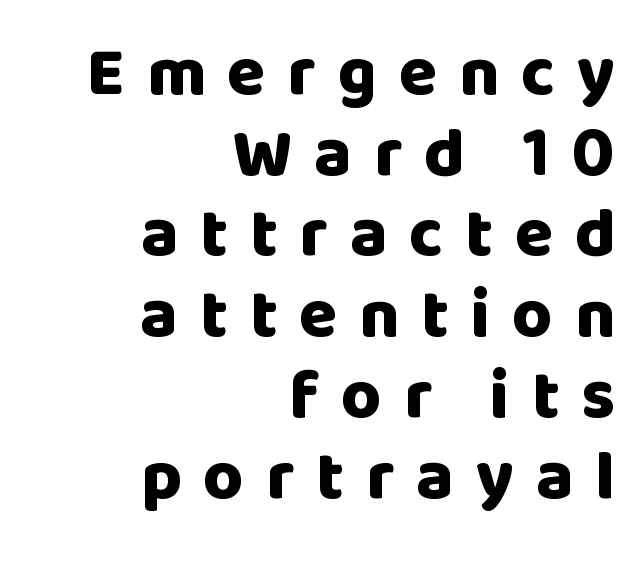
{"serif": "no", "italic": "no", "bold": "yes", "weight": "heavy", "width": "normal", "stroke_contrast": "low", "x_height": "large", "monospaced": "no", "underline": "no", "align": "right", "line_spacing_ratio": 1.17, "letter_spacing": "wide", "letter_spacing_em": 0.32, "glyph_px": 69}
